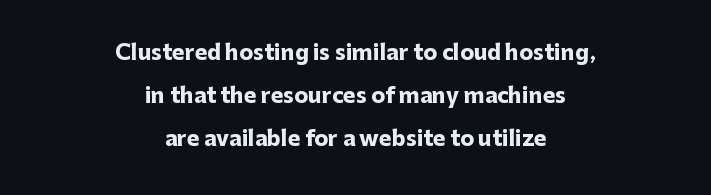
{"italic": "no", "bold": "yes", "underline": "no", "align": "center", "line_spacing": "loose", "line_spacing_ratio": 2.04, "letter_spacing": "normal", "letter_spacing_em": 0.0, "glyph_px": 21}
